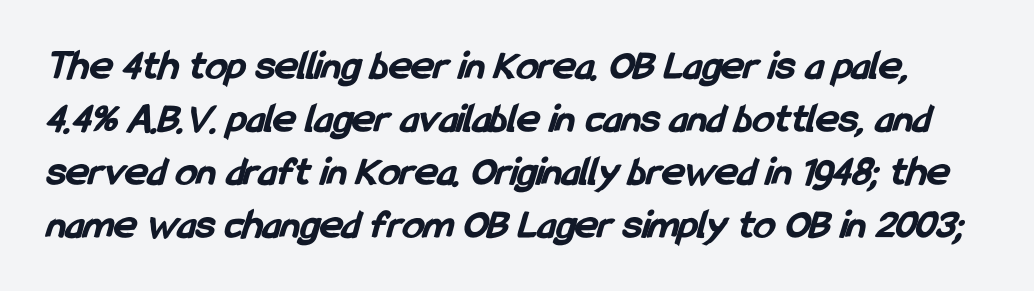
{"serif": "no", "bold": "yes", "weight": "bold", "width": "condensed", "stroke_contrast": "low", "x_height": "medium", "monospaced": "no", "underline": "no", "line_spacing_ratio": 1.23, "letter_spacing": "normal", "letter_spacing_em": 0.0, "glyph_px": 43}
